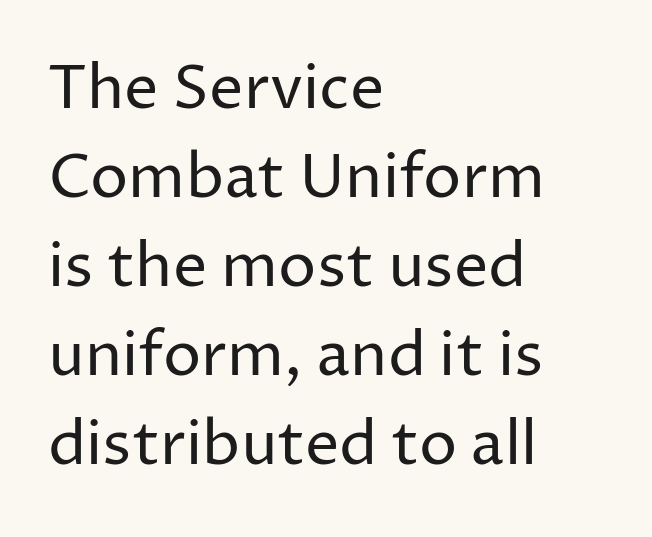
Q: Is the text bold? A: No.
Q: Is the text italic (slanted)? A: No, it is upright.
Q: Is the typeface a serif or a sans-serif typeface? A: Sans-serif.
Q: Is the text underlined? A: No.
Q: How is the paragraph aligned? A: Left-aligned.
Q: Is the spacing between letters normal or unusually wide? A: Normal.
Q: Is the spacing between lines tight, normal or loose? A: Normal.
Q: Width (condensed, normal, or wide)? A: Normal.
Q: Stroke contrast? A: Low.
Q: x-height? A: Medium.
Q: Monospaced? A: No.
